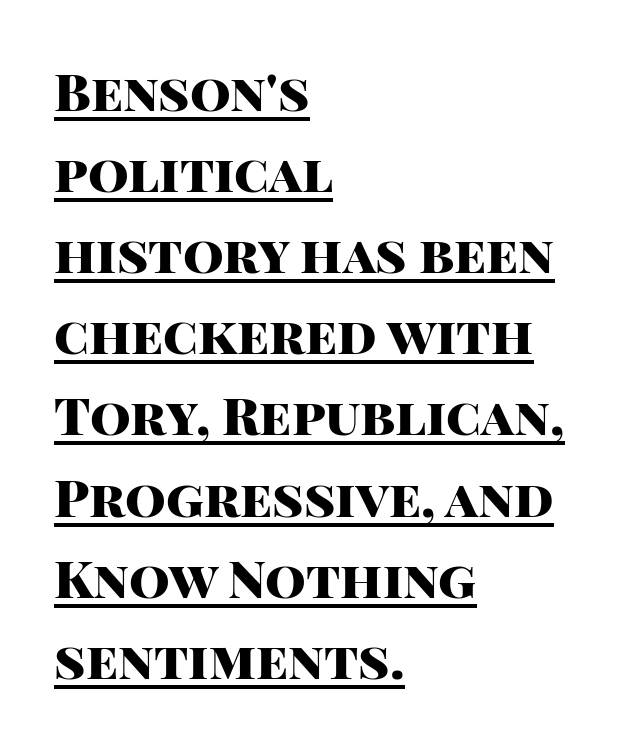
{"serif": "no", "italic": "no", "bold": "yes", "weight": "heavy", "width": "normal", "stroke_contrast": "high", "x_height": "large", "monospaced": "no", "underline": "yes", "align": "left", "line_spacing": "normal", "line_spacing_ratio": 1.56, "letter_spacing": "normal", "letter_spacing_em": 0.0, "glyph_px": 52}
